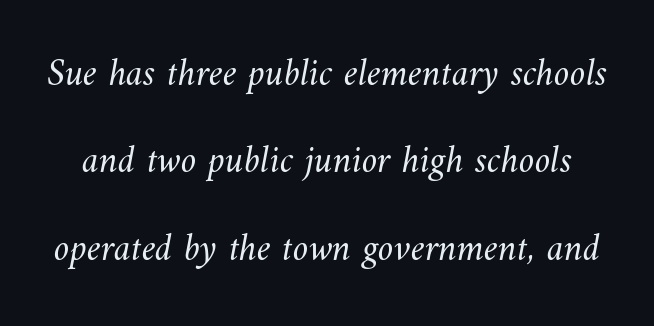
Q: Is the text bold? A: No.
Q: Is the text underlined? A: No.
Q: Is the spacing between letters normal or unusually wide? A: Normal.
Q: Is the spacing between lines tight, normal or loose? A: Loose.
Q: Width (condensed, normal, or wide)? A: Normal.
Q: Stroke contrast? A: Medium.
Q: x-height? A: Small.
Q: Monospaced? A: No.
